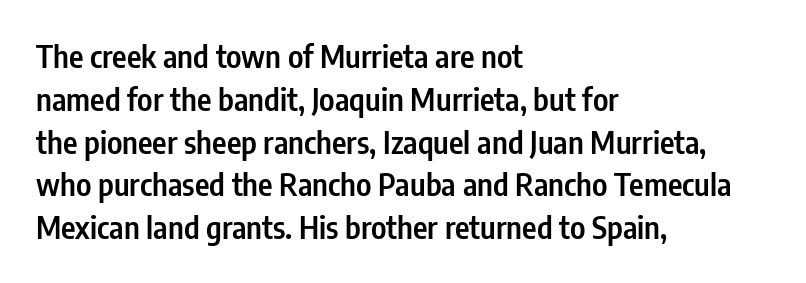
Q: Is the text bold? A: Semi-bold.
Q: Is the text italic (slanted)? A: No, it is upright.
Q: Is the typeface a serif or a sans-serif typeface? A: Sans-serif.
Q: Is the text underlined? A: No.
Q: How is the paragraph aligned? A: Left-aligned.
Q: Is the spacing between letters normal or unusually wide? A: Normal.
Q: Is the spacing between lines tight, normal or loose? A: Normal.
Q: Width (condensed, normal, or wide)? A: Condensed.
Q: Stroke contrast? A: Low.
Q: x-height? A: Medium.
Q: Monospaced? A: No.
